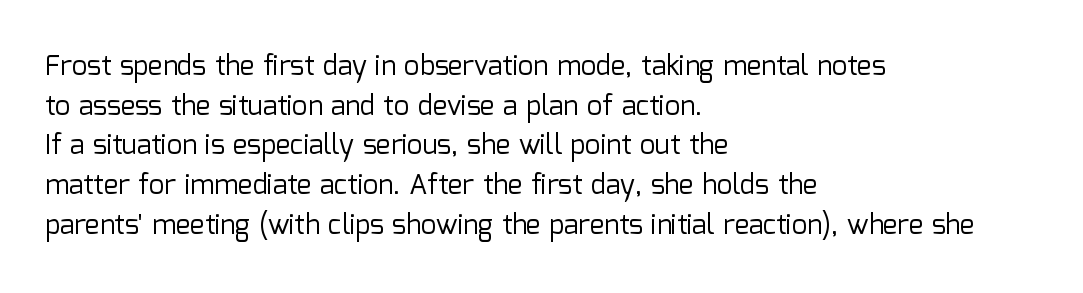
Q: Is the text bold? A: No.
Q: Is the text italic (slanted)? A: No, it is upright.
Q: Is the text underlined? A: No.
Q: How is the paragraph aligned? A: Left-aligned.
Q: Is the spacing between letters normal or unusually wide? A: Normal.
Q: Is the spacing between lines tight, normal or loose? A: Normal.
